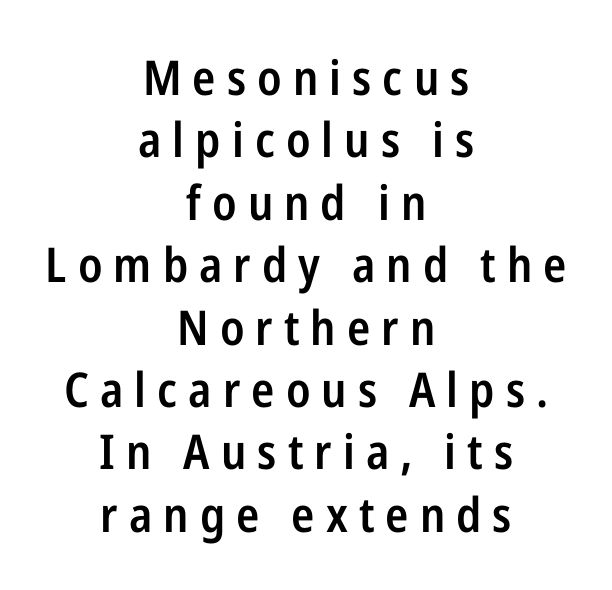
Is there any slant? The stems are plumb. These lines sit exactly where default settings would place them. This is moderately heavy type, rendered in semibold. Observe the absence of serifs on each vertical stroke in this sample.
